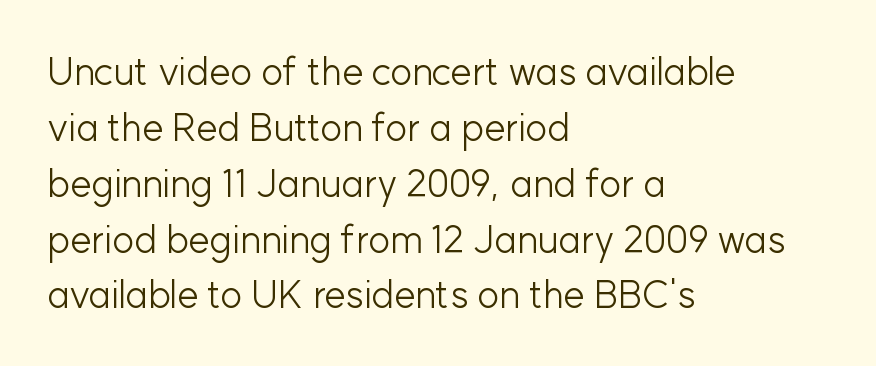
The image shows 38 px light sans-serif type, upright; set left-aligned, normal line spacing (1.47x), normal letter spacing, not underlined; low stroke contrast and a medium x-height.
